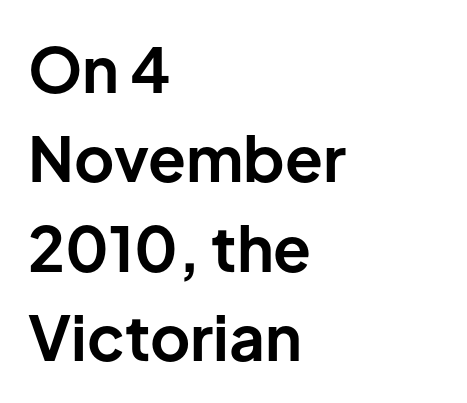
Each line starts at the same left margin while the right side varies. Students, observe: this is what conventionally led text looks like. The strokes are fattened all the way to bold. Words appear dense and cohesive because spacing is normal. The designer went with a sans here, leaving each stem footless. Check the space under the baseline: it is left empty.
